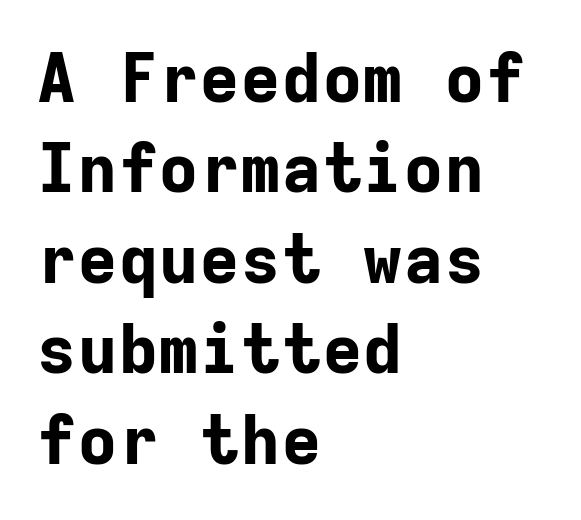
Tracking here is standard; glyphs follow each other at the usual distance. The typesetting leans heavy: a genuine bold. Normally led — the rows are evenly, conventionally spaced. Each letter, wide or thin by design, is forced into the same width here.
